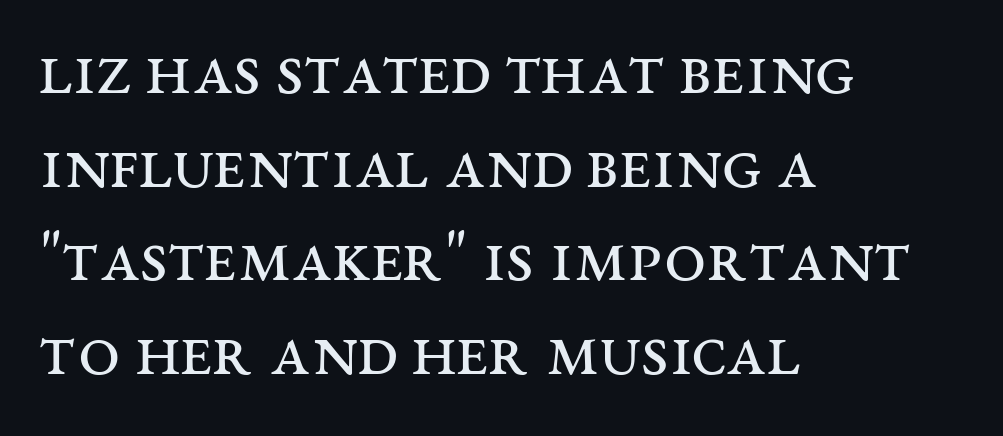
The image shows 75 px regular-weight, wide serif type, upright; set left-aligned, normal line spacing (1.25x), normal letter spacing, not underlined; medium stroke contrast and a large x-height.
